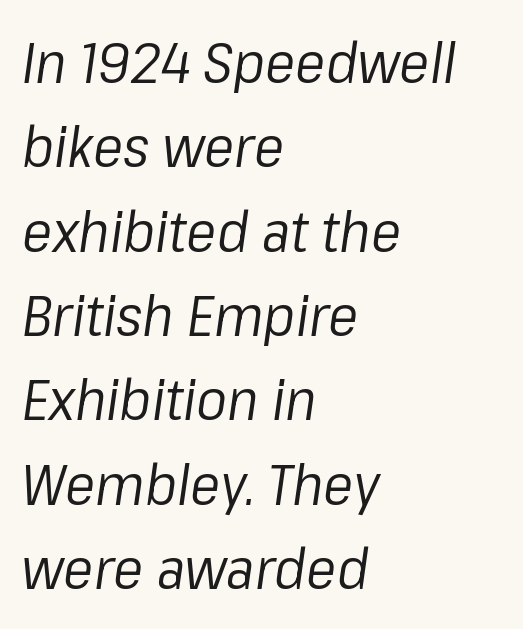
Q: Is the text bold? A: No.
Q: Is the text italic (slanted)? A: Yes, it leans right by about 8 degrees.
Q: Is the text underlined? A: No.
Q: How is the paragraph aligned? A: Left-aligned.
Q: Is the spacing between letters normal or unusually wide? A: Normal.
Q: Is the spacing between lines tight, normal or loose? A: Normal.
Q: Width (condensed, normal, or wide)? A: Normal.
Q: Stroke contrast? A: Low.
Q: x-height? A: Medium.
Q: Monospaced? A: No.
